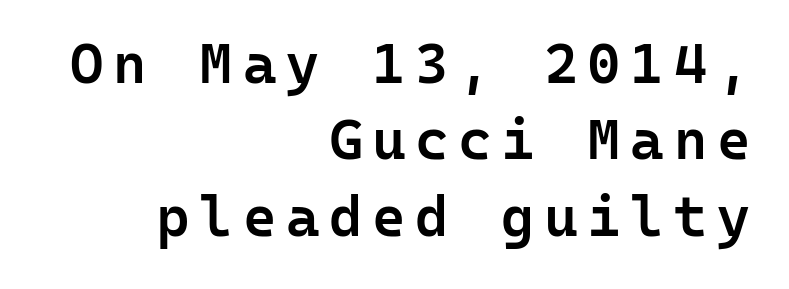
The image shows 57 px semibold sans-serif type, upright, monospaced; set right-aligned, normal line spacing (1.34x), not underlined; low stroke contrast and a medium x-height.
